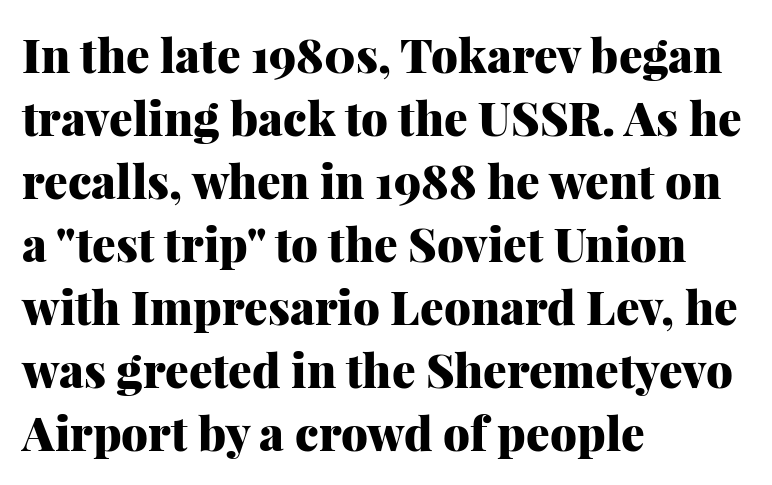
Q: Is the text bold? A: Yes.
Q: Is the text italic (slanted)? A: No, it is upright.
Q: Is the typeface a serif or a sans-serif typeface? A: Serif.
Q: Is the text underlined? A: No.
Q: How is the paragraph aligned? A: Left-aligned.
Q: Is the spacing between letters normal or unusually wide? A: Normal.
Q: Is the spacing between lines tight, normal or loose? A: Normal.
Q: Width (condensed, normal, or wide)? A: Normal.
Q: Stroke contrast? A: Medium.
Q: x-height? A: Medium.
Q: Monospaced? A: No.
